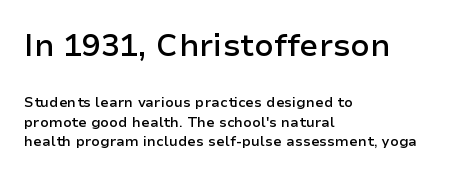
Serifs: no, the terminals of the letterforms are clean. Check the space under the baseline: it is left empty. I'd describe the lettering as semibold — firm but not a full bold. Nobody touched the tracking dial on this one. Rendered with straight, roman letterforms.
